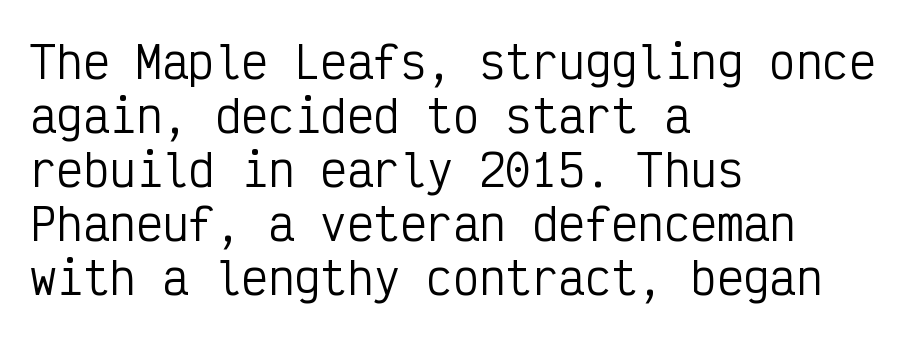
{"serif": "no", "italic": "no", "bold": "no", "weight": "regular", "width": "condensed", "stroke_contrast": "low", "x_height": "medium", "monospaced": "yes", "underline": "no", "align": "left", "line_spacing_ratio": 1.23, "letter_spacing": "normal", "letter_spacing_em": 0.0, "glyph_px": 44}
